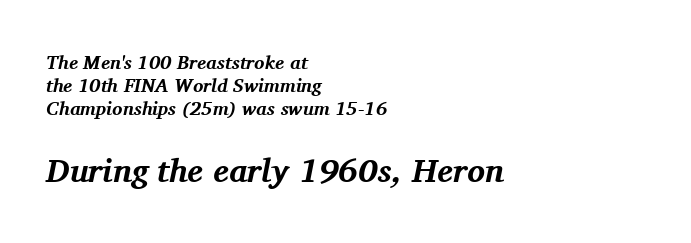
Q: Is the text bold? A: Yes.
Q: Is the text italic (slanted)? A: Yes, it leans right by about 11 degrees.
Q: Is the typeface a serif or a sans-serif typeface? A: Serif.
Q: Is the text underlined? A: No.
Q: How is the paragraph aligned? A: Left-aligned.
Q: Is the spacing between letters normal or unusually wide? A: Normal.
Q: Which block of text is set in a larger size, the first (top) or the second (bottom)? A: The second (bottom) one.
Q: Width (condensed, normal, or wide)? A: Normal.
Q: Stroke contrast? A: Medium.
Q: x-height? A: Medium.
Q: Monospaced? A: No.
